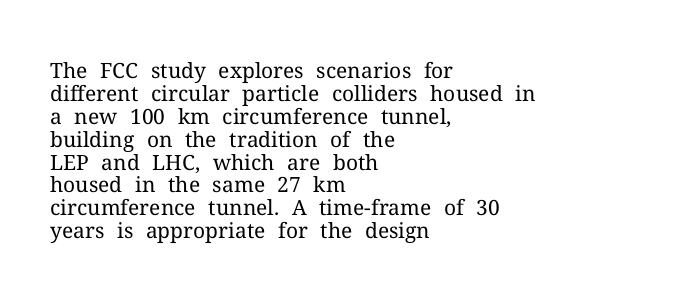
The space beneath each line is pristine and unruled. The line texture is even and compact thanks to regular tracking. Tightly led — the rows are bunched. Which margin do the lines hug? The left one — the right edge is uneven.
